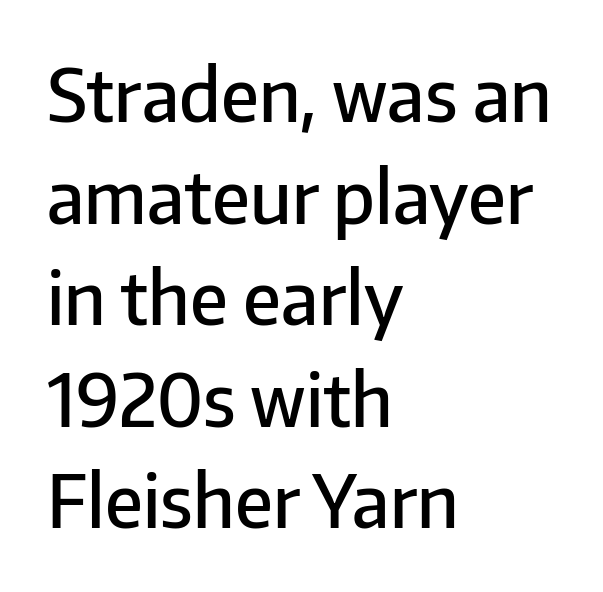
Q: Is the text bold? A: Semi-bold.
Q: Is the text italic (slanted)? A: No, it is upright.
Q: Is the typeface a serif or a sans-serif typeface? A: Sans-serif.
Q: Is the text underlined? A: No.
Q: How is the paragraph aligned? A: Left-aligned.
Q: Is the spacing between letters normal or unusually wide? A: Normal.
Q: Is the spacing between lines tight, normal or loose? A: Normal.
Q: Width (condensed, normal, or wide)? A: Normal.
Q: Stroke contrast? A: Low.
Q: x-height? A: Medium.
Q: Monospaced? A: No.
